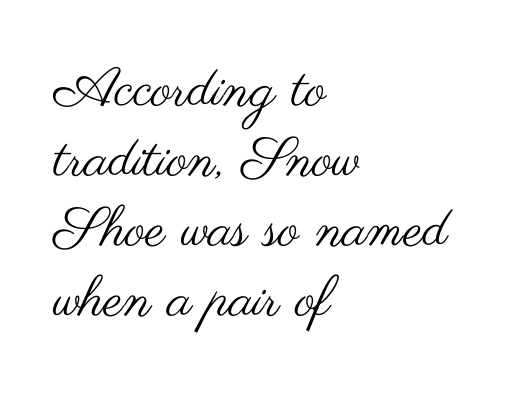
{"serif": "no", "bold": "no", "weight": "regular", "width": "wide", "stroke_contrast": "medium", "x_height": "small", "monospaced": "no", "underline": "no", "align": "left", "line_spacing": "normal", "line_spacing_ratio": 1.27, "letter_spacing": "normal", "letter_spacing_em": 0.0, "glyph_px": 55}
